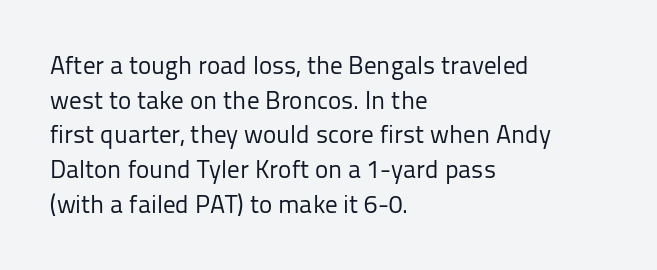
The letters stand straight up with perfectly vertical stems. The typesetter chose a ragged-right arrangement here. What's the leading like? Ordinary, nothing unusual. Nothing unusual about the tracking: characters are spaced as the font intends. Is the stroke heavy? The answer is a plain regular-or-lighter.
